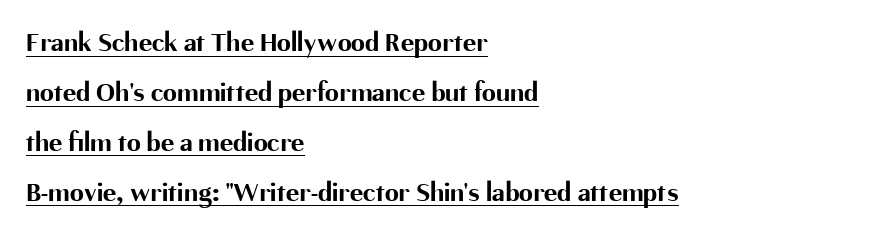
Characters remain perfectly vertical along every line. The sample's only ornament is a line tracing under the words. Spacing between characters is what you'd get straight out of the box. Spacing verdict: proportional, widths tailored to each character.
